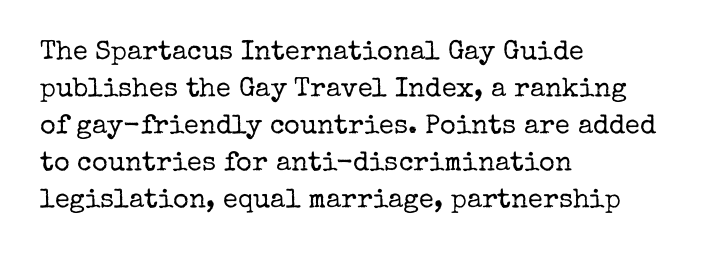
Q: Is the text bold? A: No.
Q: Is the text italic (slanted)? A: No, it is upright.
Q: Is the text underlined? A: No.
Q: How is the paragraph aligned? A: Left-aligned.
Q: Is the spacing between letters normal or unusually wide? A: Normal.
Q: Is the spacing between lines tight, normal or loose? A: Normal.
